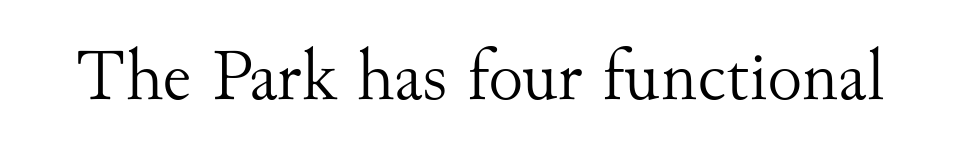
The image shows 73 px light serif type, upright; set normal letter spacing, not underlined; medium stroke contrast and a small x-height.
